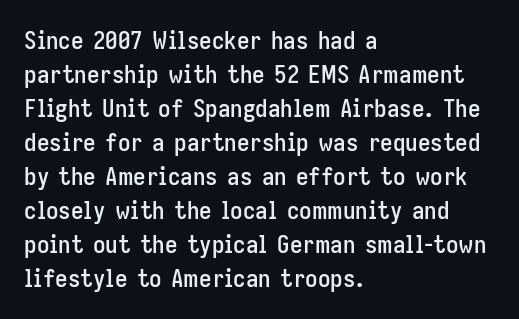
{"italic": "no", "underline": "no", "align": "left", "line_spacing": "normal", "line_spacing_ratio": 1.36, "letter_spacing": "normal", "letter_spacing_em": 0.0, "glyph_px": 25}
